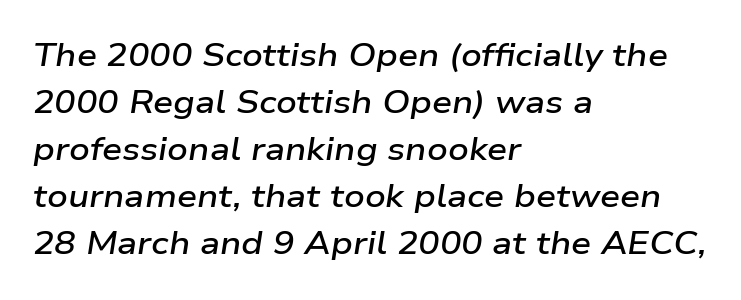
The image shows 32 px semibold, wide type, italic (leaning right); set left-aligned, normal line spacing (1.47x), normal letter spacing, not underlined; low stroke contrast and a medium x-height.
